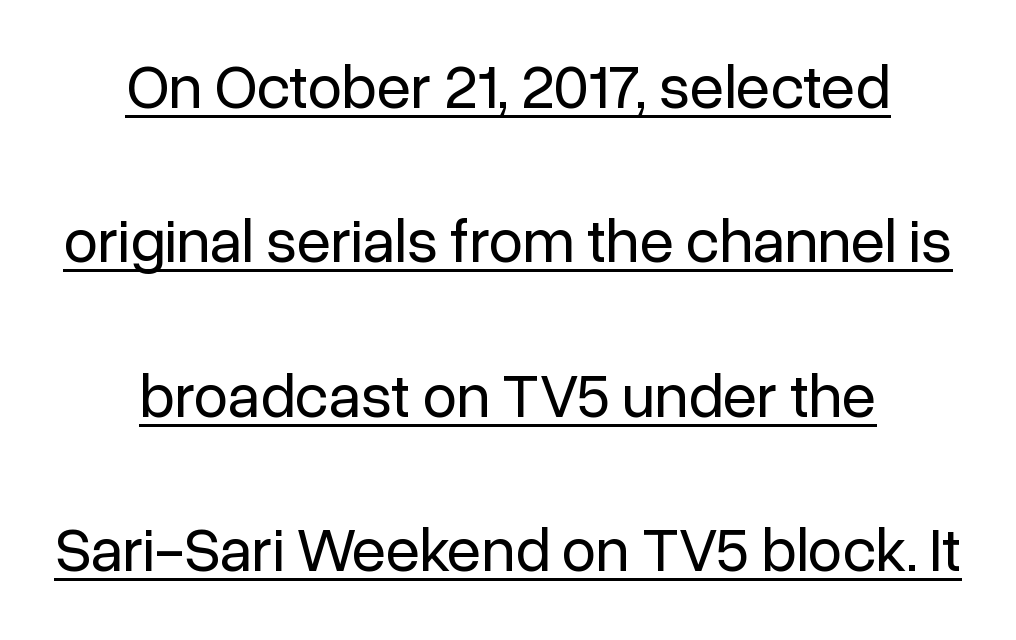
Somebody hit Ctrl+U on this one — the words are underlined. Each letter's strokes conclude bluntly, with no projecting serifs. Rendered with straight, roman letterforms. The type is set solid horizontally, with unmodified tracking.
